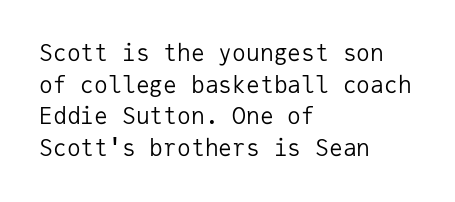
{"italic": "no", "bold": "no", "underline": "no", "align": "left", "line_spacing": "normal", "line_spacing_ratio": 1.38, "letter_spacing": "normal", "letter_spacing_em": 0.0, "glyph_px": 23}
